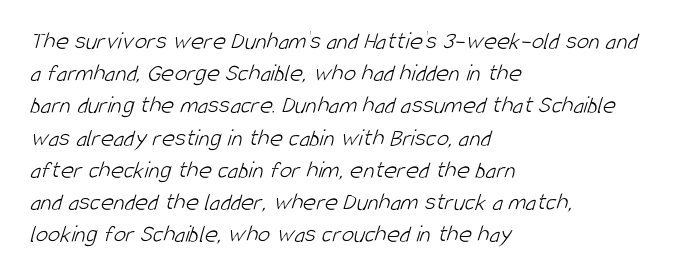
Vertical stems look standard width or narrower in stroke. Plain, unruled lines of type. How would I describe the line gaps? Plain and ordinary. The ragged edge is on the right, which tells us the setting is flush left. The letterforms sit shoulder to shoulder at normal distance.
